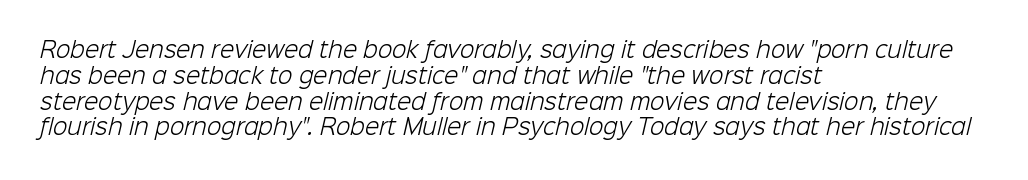
Q: Is the text bold? A: No.
Q: Is the text underlined? A: No.
Q: How is the paragraph aligned? A: Left-aligned.
Q: Is the spacing between letters normal or unusually wide? A: Normal.
